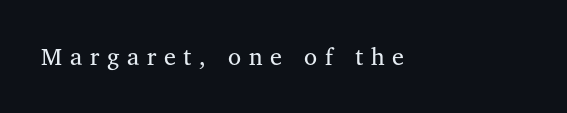
The image shows 24 px text type, upright; set left-aligned, unusually wide letter spacing (+0.32 em), not underlined.
